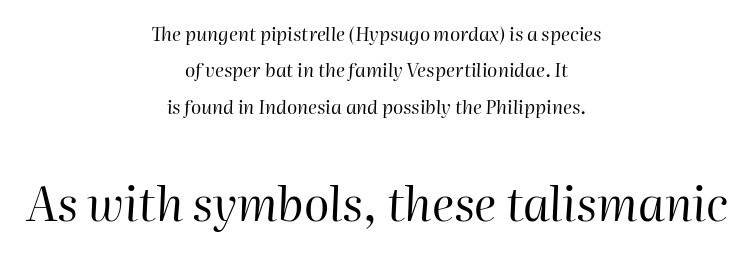
Size contrast runs from small at the top to large at the bottom. In terms of letterspacing, this is plain default setting. You could not count columns in this text — the font is proportionally spaced. Alignment: centered. Honestly, the rows look like they've been pulled way apart. Clear beneath every line of the passage.
